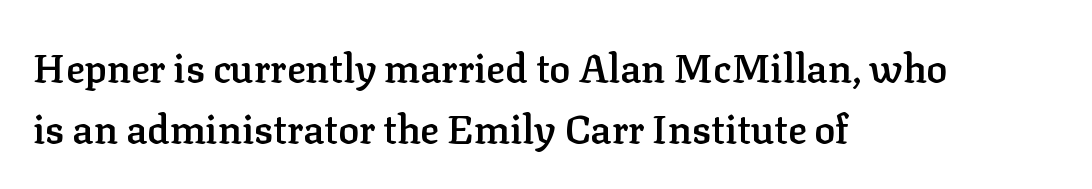
Q: Is the text bold? A: Semi-bold.
Q: Is the text italic (slanted)? A: No, it is upright.
Q: Is the typeface a serif or a sans-serif typeface? A: Serif.
Q: Is the text underlined? A: No.
Q: How is the paragraph aligned? A: Left-aligned.
Q: Is the spacing between letters normal or unusually wide? A: Normal.
Q: Is the spacing between lines tight, normal or loose? A: Normal.
Q: Width (condensed, normal, or wide)? A: Normal.
Q: Stroke contrast? A: Low.
Q: x-height? A: Medium.
Q: Monospaced? A: No.
